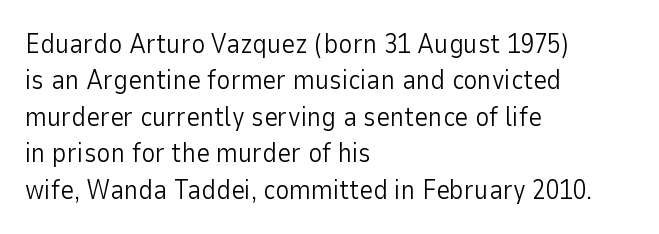
The image shows 27 px text type, upright; set left-aligned, normal line spacing (1.35x), normal letter spacing, not underlined.
